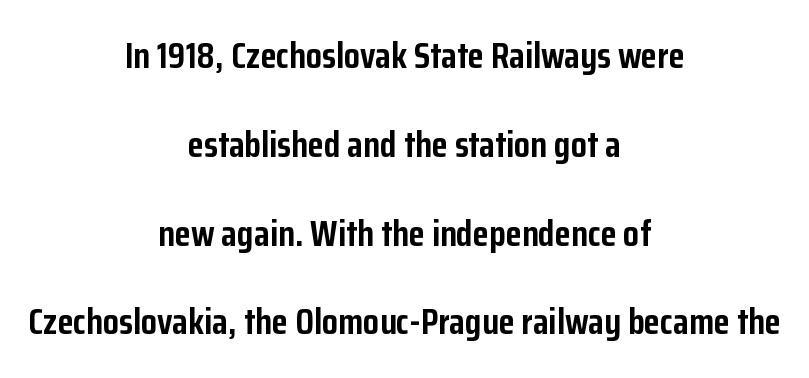
Q: Is the text bold? A: Yes.
Q: Is the text italic (slanted)? A: No, it is upright.
Q: Is the typeface a serif or a sans-serif typeface? A: Sans-serif.
Q: Is the text underlined? A: No.
Q: How is the paragraph aligned? A: Centered.
Q: Is the spacing between letters normal or unusually wide? A: Normal.
Q: Is the spacing between lines tight, normal or loose? A: Loose.
Q: Width (condensed, normal, or wide)? A: Condensed.
Q: Stroke contrast? A: Low.
Q: x-height? A: Medium.
Q: Monospaced? A: No.
